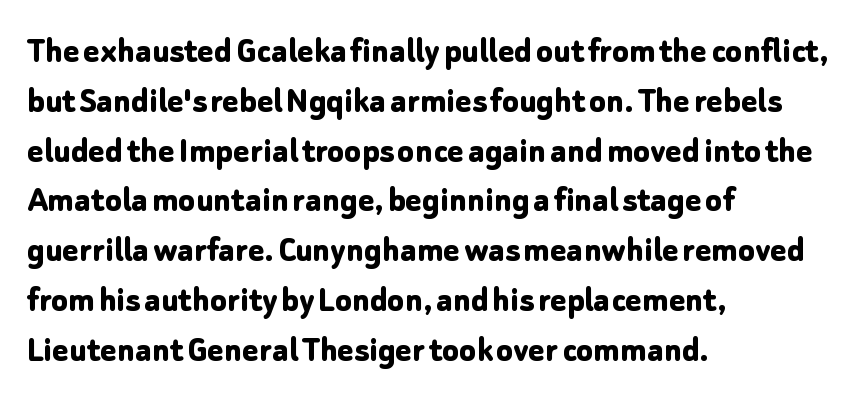
{"serif": "no", "italic": "no", "bold": "yes", "weight": "bold", "width": "normal", "stroke_contrast": "low", "x_height": "medium", "monospaced": "no", "underline": "no", "align": "left", "line_spacing": "normal", "line_spacing_ratio": 1.31, "letter_spacing": "normal", "letter_spacing_em": 0.0, "glyph_px": 38}
